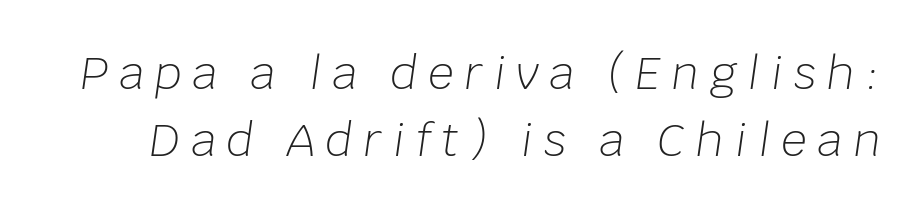
There's an unmistakable incline to the writing here. Descenders are the only things crossing below the line. Heaviness? Minimal to ordinary, like unemphasized prose. Loose tracking; the words dissolve into strings of separated letters. Proportional: the letters do not fall into vertical columns. The rendering uses a moderate line-height, typical for paragraphs.
